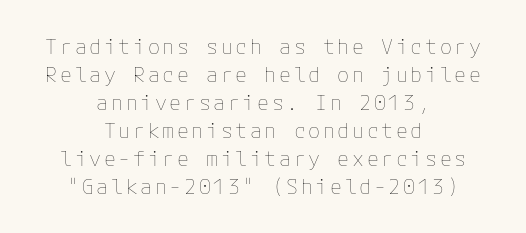
The image shows 20 px text type, upright; set centered, normal line spacing (1.4x), not underlined.
